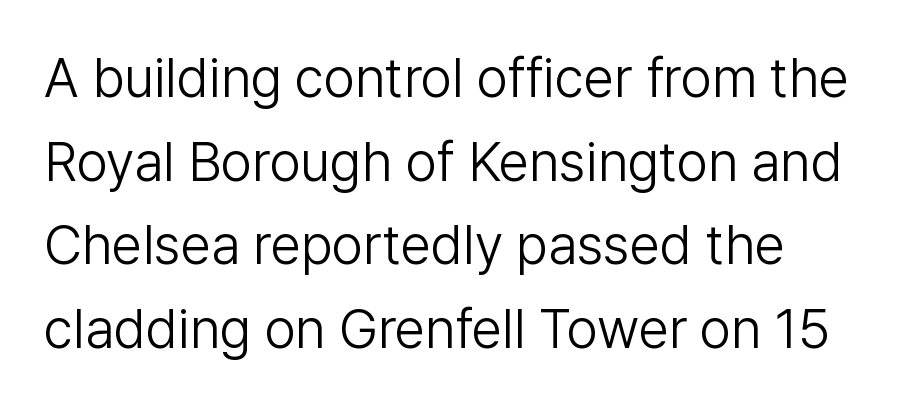
{"serif": "no", "italic": "no", "bold": "no", "weight": "light", "width": "normal", "stroke_contrast": "low", "x_height": "medium", "monospaced": "no", "underline": "no", "line_spacing": "normal", "line_spacing_ratio": 1.52, "letter_spacing": "normal", "letter_spacing_em": 0.0, "glyph_px": 55}
